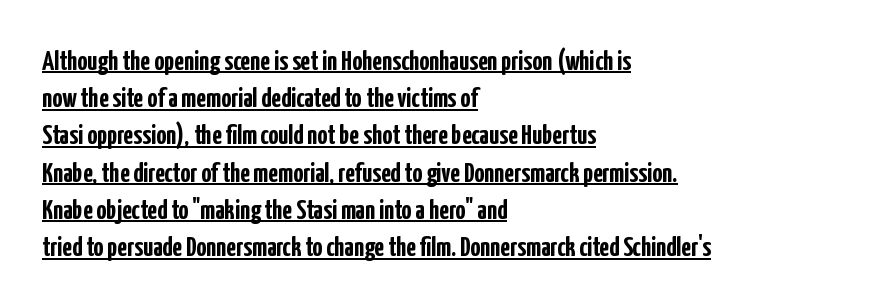
Q: Is the text bold? A: Yes.
Q: Is the text italic (slanted)? A: No, it is upright.
Q: Is the typeface a serif or a sans-serif typeface? A: Sans-serif.
Q: Is the text underlined? A: Yes.
Q: How is the paragraph aligned? A: Left-aligned.
Q: Is the spacing between letters normal or unusually wide? A: Normal.
Q: Is the spacing between lines tight, normal or loose? A: Normal.
Q: Width (condensed, normal, or wide)? A: Condensed.
Q: Stroke contrast? A: Low.
Q: x-height? A: Medium.
Q: Monospaced? A: No.
